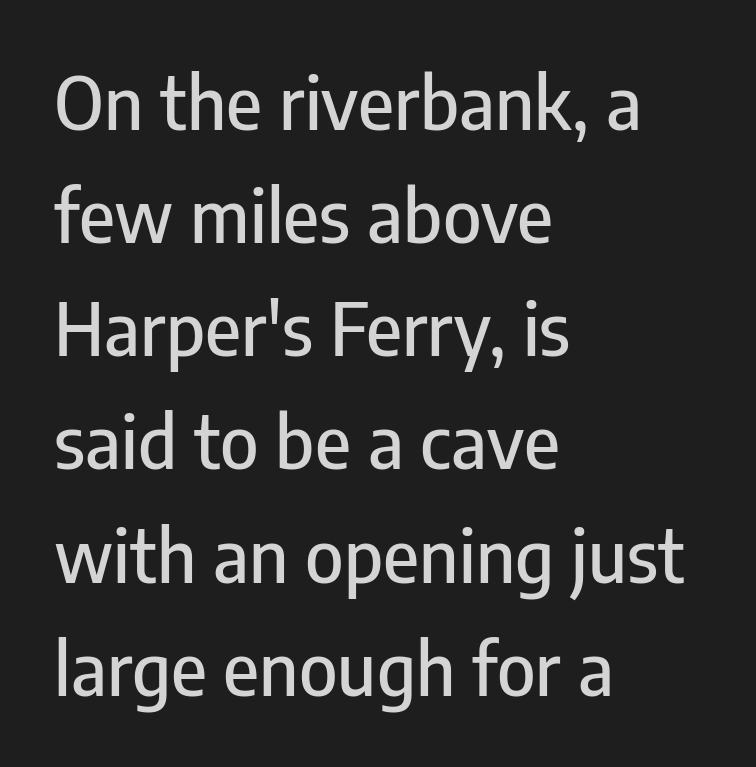
{"serif": "no", "italic": "no", "width": "condensed", "stroke_contrast": "low", "x_height": "medium", "monospaced": "no", "underline": "no", "align": "left", "line_spacing": "normal", "line_spacing_ratio": 1.55, "letter_spacing": "normal", "letter_spacing_em": 0.0, "glyph_px": 73}
